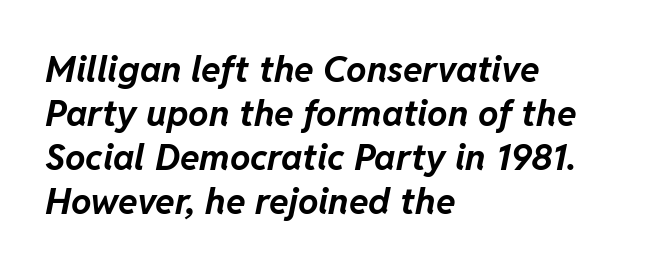
Does the lettering tilt? It does — this is italic. Words float on clear page, feet unadorned. Thick stems and heavy bowls — unmistakably bold. Looks like regular typesetting: each glyph gets only the width it needs. This sample uses plain, unmodified letter spacing.
